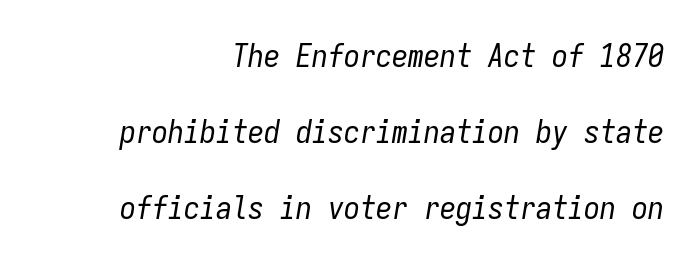
The glyphs look as if they've been sheared to an angle. There is no visible air inserted between adjacent glyphs. Reading down the block, your eye finds every line finishing at a fixed right position. No heavy texture on the line: the type isn't bold. Reading down the column, the eye jumps a long way to each next line. Every character here occupies the same horizontal width, giving the sample a typewriter-like rhythm.
